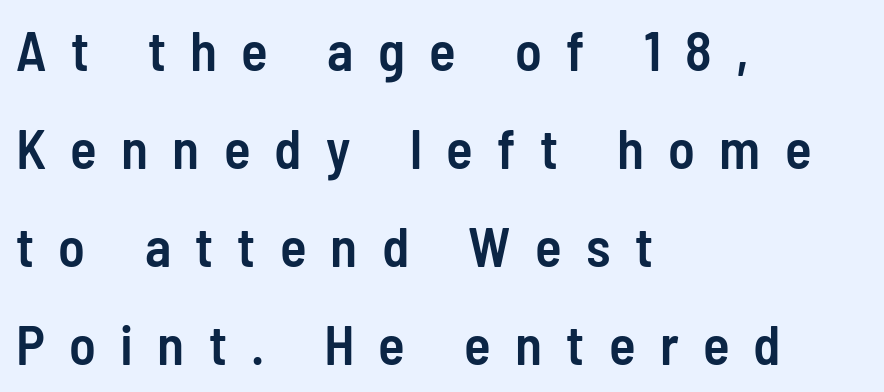
Q: Is the text bold? A: Semi-bold.
Q: Is the text italic (slanted)? A: No, it is upright.
Q: Is the typeface a serif or a sans-serif typeface? A: Sans-serif.
Q: Is the text underlined? A: No.
Q: How is the paragraph aligned? A: Left-aligned.
Q: Is the spacing between letters normal or unusually wide? A: Unusually wide.
Q: Width (condensed, normal, or wide)? A: Condensed.
Q: Stroke contrast? A: Low.
Q: x-height? A: Medium.
Q: Monospaced? A: No.
